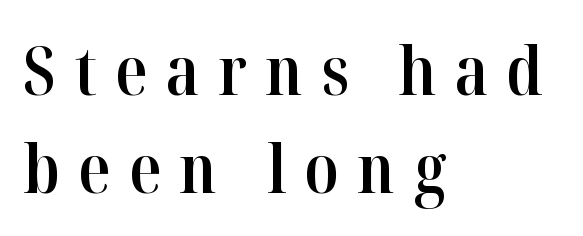
Q: Is the text bold? A: Semi-bold.
Q: Is the text italic (slanted)? A: No, it is upright.
Q: Is the typeface a serif or a sans-serif typeface? A: Serif.
Q: Is the text underlined? A: No.
Q: How is the paragraph aligned? A: Left-aligned.
Q: Is the spacing between letters normal or unusually wide? A: Unusually wide.
Q: Is the spacing between lines tight, normal or loose? A: Normal.
Q: Width (condensed, normal, or wide)? A: Normal.
Q: Stroke contrast? A: High.
Q: x-height? A: Medium.
Q: Monospaced? A: No.
